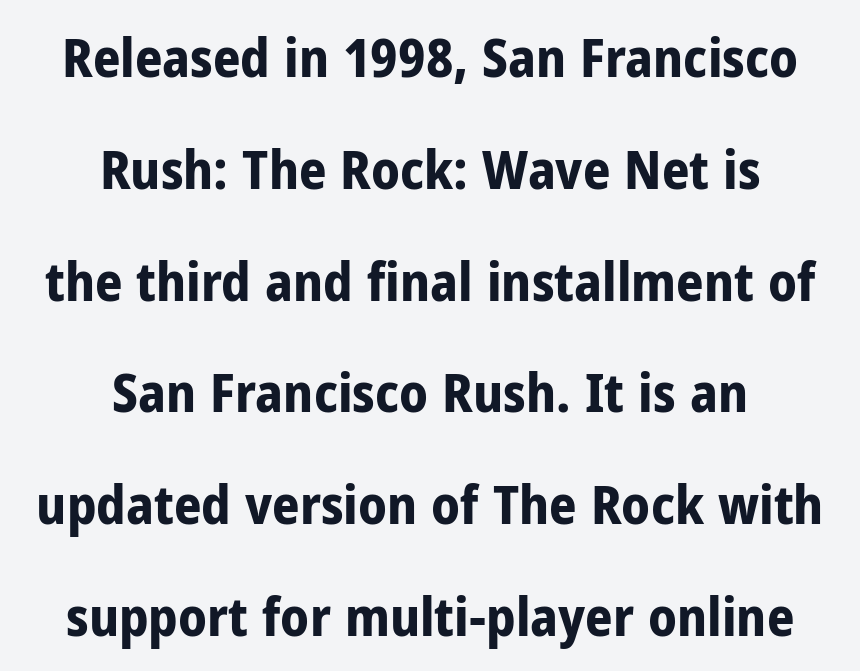
{"serif": "no", "italic": "no", "bold": "yes", "weight": "bold", "width": "condensed", "stroke_contrast": "low", "x_height": "medium", "monospaced": "no", "underline": "no", "align": "center", "line_spacing": "loose", "line_spacing_ratio": 2.07, "letter_spacing": "normal", "letter_spacing_em": 0.0, "glyph_px": 54}
